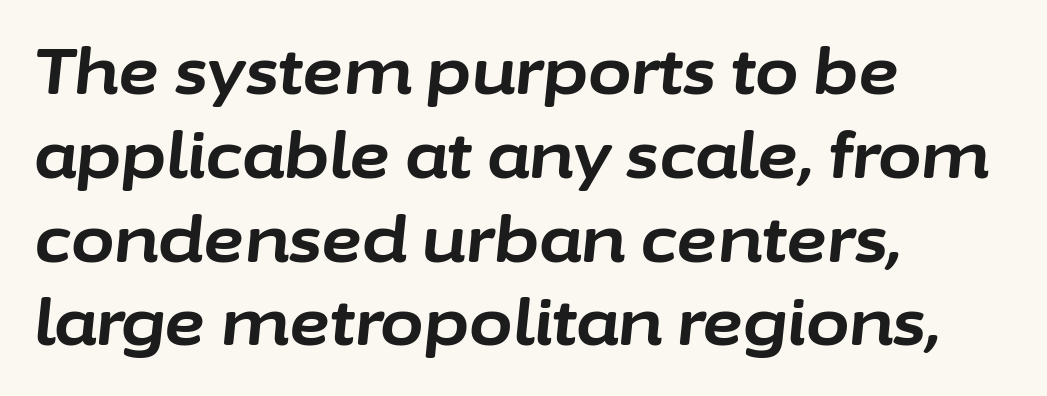
{"italic": "yes", "lean": "right", "slant_degrees": 6, "bold": "yes", "weight": "bold", "width": "normal", "stroke_contrast": "low", "x_height": "medium", "monospaced": "no", "underline": "no", "align": "left", "line_spacing": "normal", "line_spacing_ratio": 1.33, "letter_spacing": "normal", "letter_spacing_em": 0.0, "glyph_px": 63}
